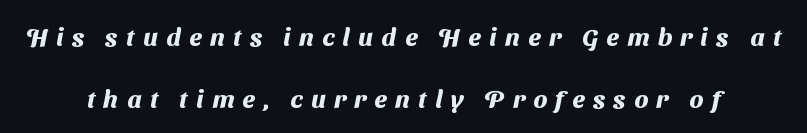
A typesetter would call this leading open, well beyond the default. This rendering features lettering with no underline. Look at the tracking — it's clearly loosened, letters drifting apart. Plenty of ink on the page — the face is bold.
